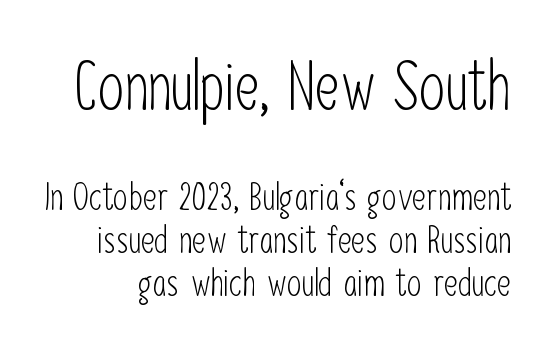
The letters advance in unequal steps, a hallmark of proportional type. Between one letter and the next there's only the usual sliver of space. What's the leading like? Squeezed, with rows nearly overlapping. Of the two passages, the one on top uses the larger point size. The font sits on the lighter half of the weight spectrum, regular included.
